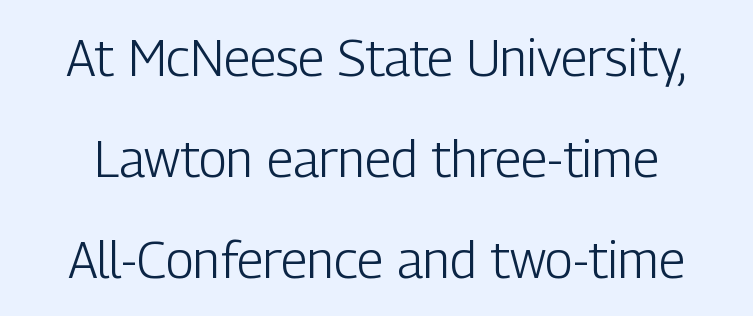
Quick note: not italic, upright. A typesetter would call this leading open, well beyond the default. Are there feet on the stems? There aren't — it's a sans. The letterforms sit at book weight or below.
